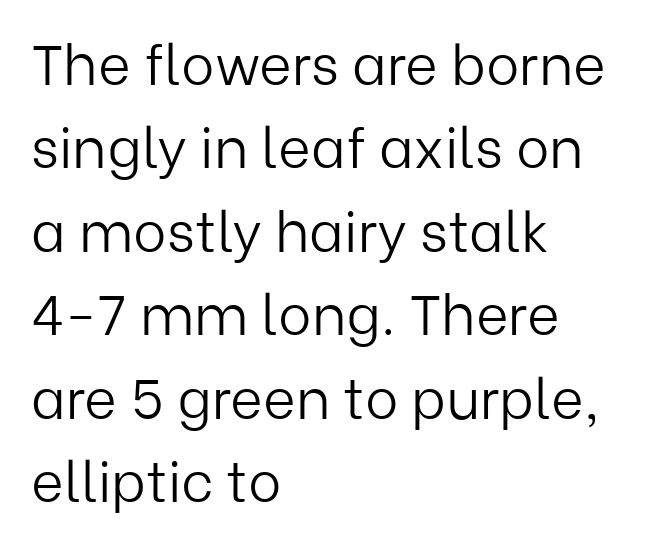
Q: Is the text bold? A: No.
Q: Is the text italic (slanted)? A: No, it is upright.
Q: Is the typeface a serif or a sans-serif typeface? A: Sans-serif.
Q: Is the text underlined? A: No.
Q: How is the paragraph aligned? A: Left-aligned.
Q: Is the spacing between letters normal or unusually wide? A: Normal.
Q: Is the spacing between lines tight, normal or loose? A: Normal.
Q: Width (condensed, normal, or wide)? A: Normal.
Q: Stroke contrast? A: Low.
Q: x-height? A: Medium.
Q: Monospaced? A: No.
